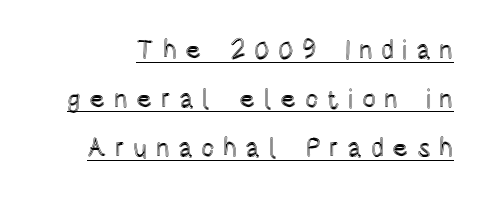
The image shows 26 px text type, upright; set line spacing 1.88x, unusually wide letter spacing (+0.32 em), underlined.
